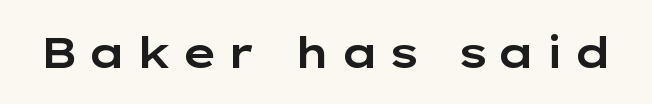
{"serif": "no", "italic": "no", "width": "wide", "stroke_contrast": "low", "x_height": "medium", "monospaced": "no", "underline": "no", "letter_spacing": "wide", "letter_spacing_em": 0.2, "glyph_px": 43}
